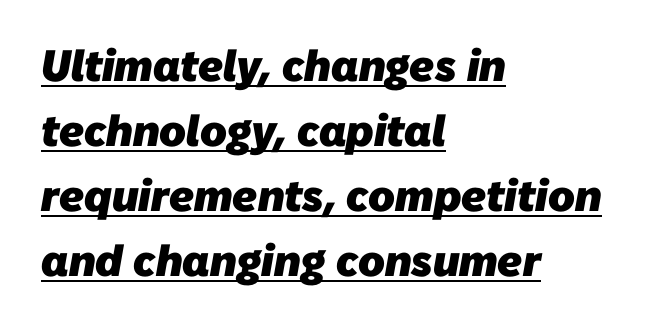
The image shows 44 px heavy sans-serif type; set left-aligned, normal line spacing (1.48x), normal letter spacing, underlined; low stroke contrast and a medium x-height.
